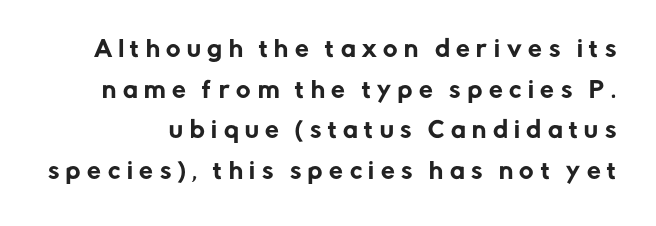
The image shows 22 px text type, upright; set line spacing 1.85x, unusually wide letter spacing (+0.3 em), not underlined.
